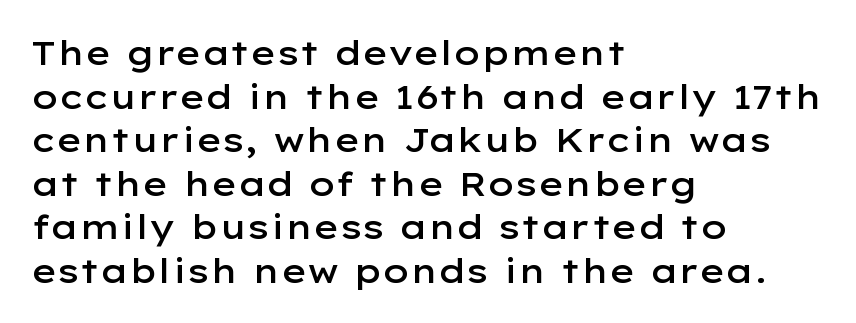
The image shows 34 px semibold, wide sans-serif type, upright; set left-aligned, normal line spacing (1.28x), normal letter spacing, not underlined; low stroke contrast and a medium x-height.
